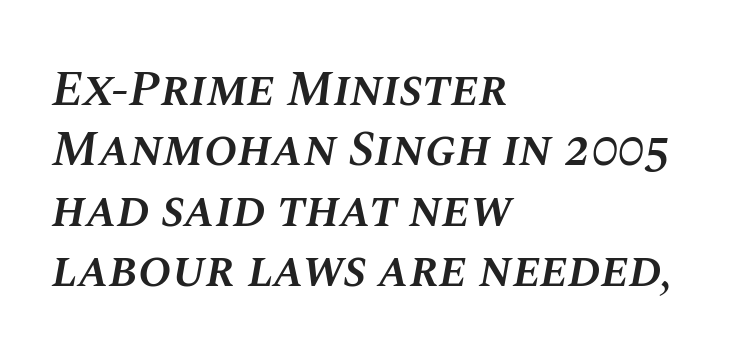
Look at the tracking — it's just the regular setting, nothing added. The letters advance in unequal steps, a hallmark of proportional type. Style check: oblique. The typesetter chose a ragged-right arrangement here.
